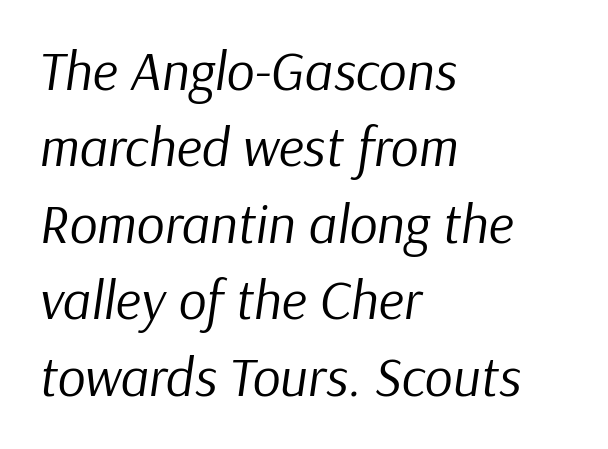
{"italic": "yes", "lean": "right", "slant_degrees": 9, "bold": "no", "weight": "regular", "width": "normal", "stroke_contrast": "low", "x_height": "medium", "monospaced": "no", "underline": "no", "align": "left", "line_spacing": "normal", "line_spacing_ratio": 1.39, "letter_spacing": "normal", "letter_spacing_em": 0.0, "glyph_px": 55}
